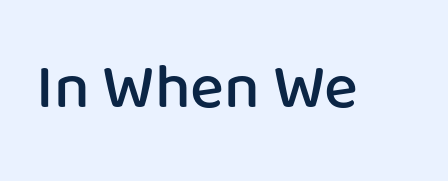
Q: Is the text bold? A: Semi-bold.
Q: Is the text italic (slanted)? A: No, it is upright.
Q: Is the typeface a serif or a sans-serif typeface? A: Sans-serif.
Q: Is the text underlined? A: No.
Q: Is the spacing between letters normal or unusually wide? A: Normal.
Q: Width (condensed, normal, or wide)? A: Normal.
Q: Stroke contrast? A: Low.
Q: x-height? A: Medium.
Q: Monospaced? A: No.
